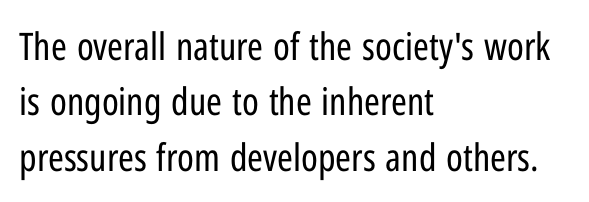
Varying glyph widths throughout — classic text-font behaviour. The axis of the letterforms is exactly vertical. If you drew a ruler down the left edge, every line would touch it. Think standard paragraph weight, or any step lighter than that.
